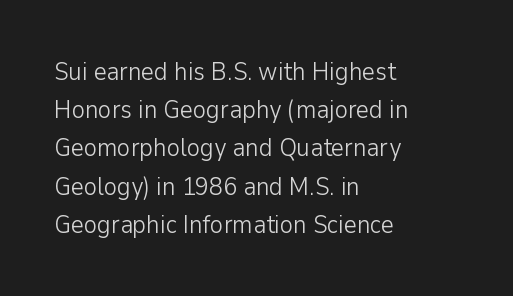
Q: Is the text bold? A: No.
Q: Is the text italic (slanted)? A: No, it is upright.
Q: Is the text underlined? A: No.
Q: How is the paragraph aligned? A: Left-aligned.
Q: Is the spacing between letters normal or unusually wide? A: Normal.
Q: Is the spacing between lines tight, normal or loose? A: Normal.
